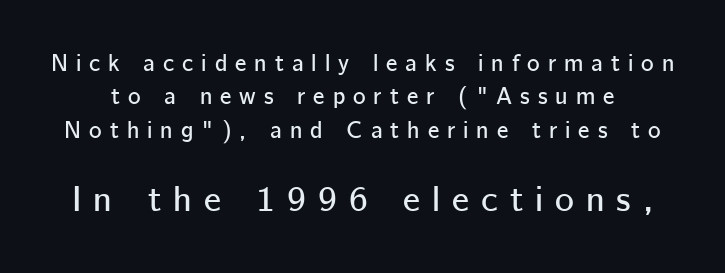
{"serif": "no", "italic": "no", "width": "normal", "stroke_contrast": "low", "x_height": "medium", "monospaced": "no", "underline": "no", "line_spacing": "normal", "line_spacing_ratio": 1.39, "letter_spacing": "wide", "letter_spacing_em": 0.33, "larger_block": "second", "size_ratio": 1.5, "glyph_px": 36}
